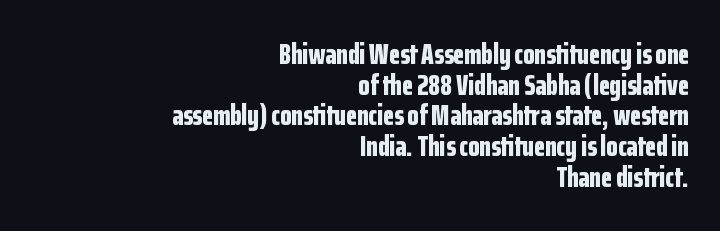
As a designer I'd log this as weight 700, bold. Unlike italic type, these characters show no tilt at all. These lines keep a tight, regular rhythm from letter to letter. Do the characters align in a grid? No, the font is proportional. In terms of leading, this rendering errs on the cramped side. The paragraph has a hard right edge and a soft left edge.
